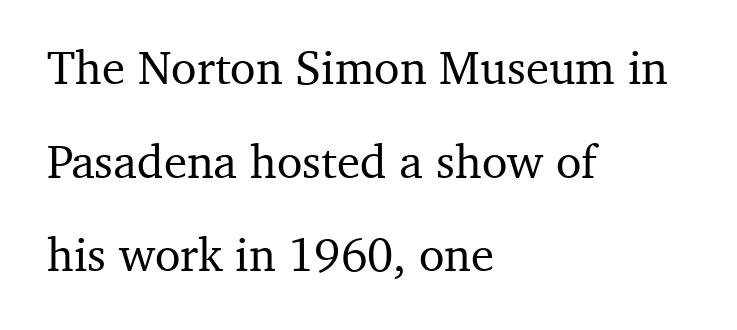
The image shows 47 px serif type, upright; set left-aligned, loose line spacing (1.99x), normal letter spacing, not underlined; medium stroke contrast and a medium x-height.
